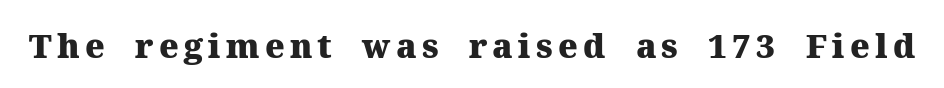
The image shows 33 px heavy serif type, upright; set not underlined; medium stroke contrast and a medium x-height.
